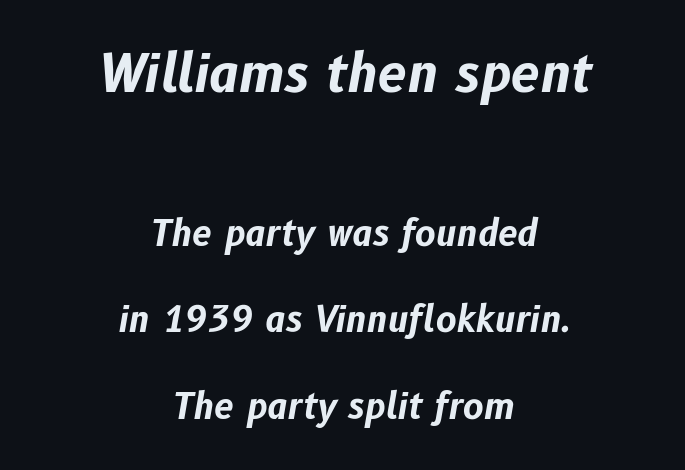
What's the leading like? Stretched, with rows far apart. The gap between lines stays unmarked. The sample has been set heavy, in full bold. The rendering uses natural spacing where letterforms have individual widths. The axis of the letterforms is tilted away from vertical.
